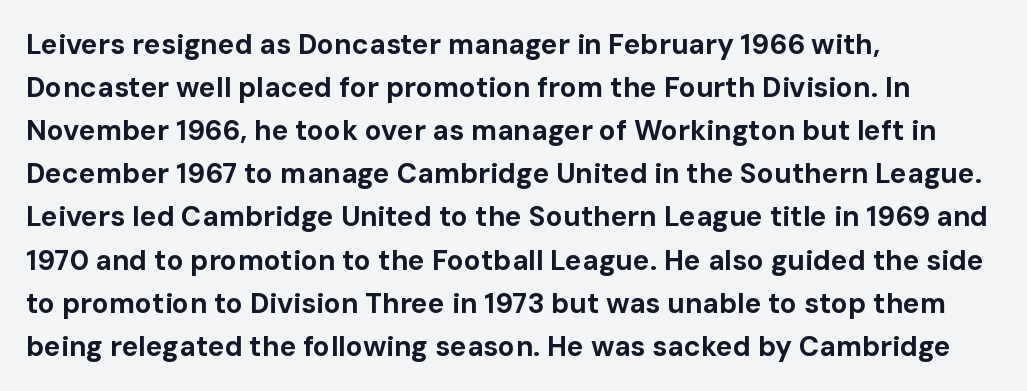
Q: Is the text bold? A: Yes.
Q: Is the text italic (slanted)? A: No, it is upright.
Q: Is the typeface a serif or a sans-serif typeface? A: Sans-serif.
Q: Is the text underlined? A: No.
Q: How is the paragraph aligned? A: Left-aligned.
Q: Is the spacing between letters normal or unusually wide? A: Normal.
Q: Is the spacing between lines tight, normal or loose? A: Normal.
Q: Width (condensed, normal, or wide)? A: Normal.
Q: Stroke contrast? A: Low.
Q: x-height? A: Medium.
Q: Monospaced? A: No.
